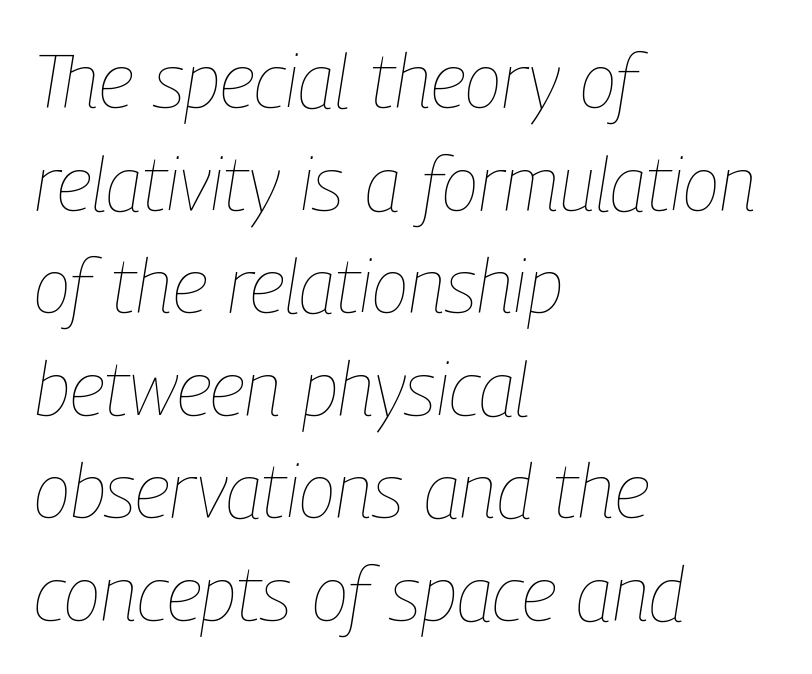
Q: Is the text bold? A: No.
Q: Is the text italic (slanted)? A: Yes, it leans right by about 9 degrees.
Q: Is the text underlined? A: No.
Q: How is the paragraph aligned? A: Left-aligned.
Q: Is the spacing between letters normal or unusually wide? A: Normal.
Q: Is the spacing between lines tight, normal or loose? A: Normal.
Q: Width (condensed, normal, or wide)? A: Condensed.
Q: Stroke contrast? A: Low.
Q: x-height? A: Medium.
Q: Monospaced? A: No.
